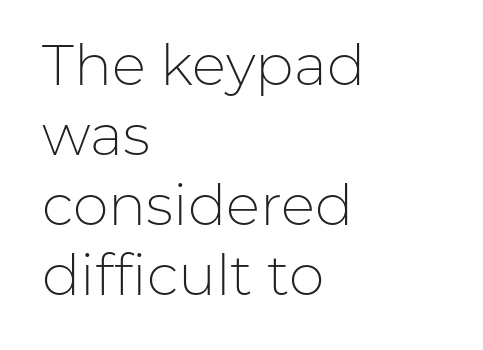
A light-to-regular cut is what we see here. Check the space under the baseline: it is left empty. Every character sits straight up, as roman type does. There is no visible air inserted between adjacent glyphs. Horizontal alignment here is leftward, the default for most running prose. No feet cap the strokes, marking this as sans-serif type.
